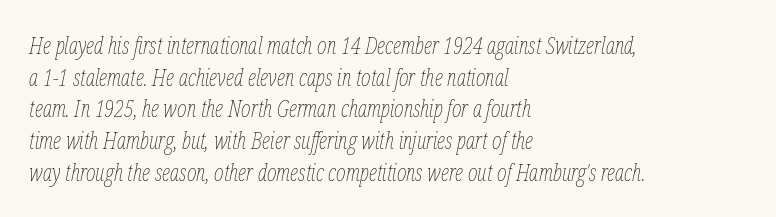
Q: Is the text bold? A: No.
Q: Is the text italic (slanted)? A: Yes, it leans right by about 12 degrees.
Q: Is the text underlined? A: No.
Q: How is the paragraph aligned? A: Left-aligned.
Q: Is the spacing between letters normal or unusually wide? A: Normal.
Q: Is the spacing between lines tight, normal or loose? A: Normal.
